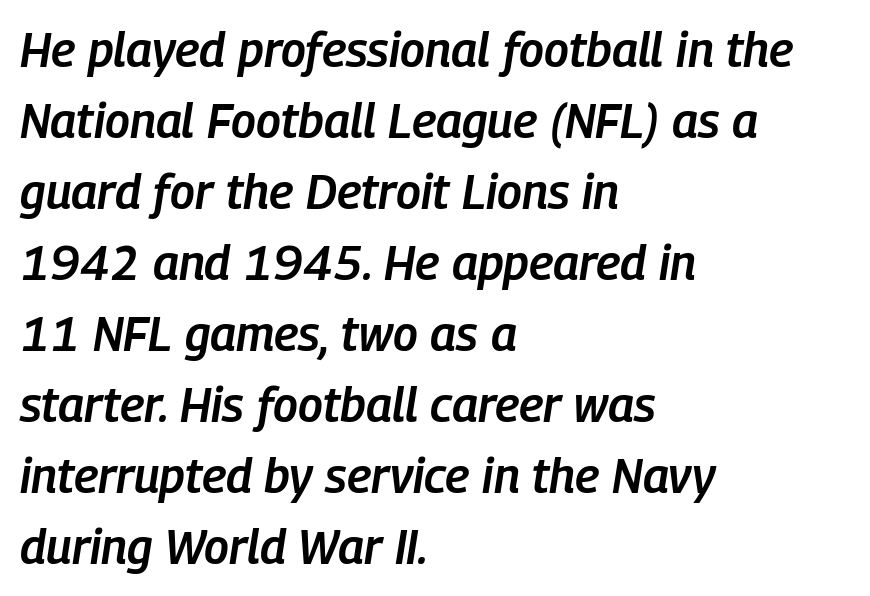
Q: Is the text bold? A: Semi-bold.
Q: Is the text italic (slanted)? A: Yes, it leans right by about 9 degrees.
Q: Is the text underlined? A: No.
Q: How is the paragraph aligned? A: Left-aligned.
Q: Is the spacing between letters normal or unusually wide? A: Normal.
Q: Is the spacing between lines tight, normal or loose? A: Normal.
Q: Width (condensed, normal, or wide)? A: Condensed.
Q: Stroke contrast? A: Low.
Q: x-height? A: Medium.
Q: Monospaced? A: No.
